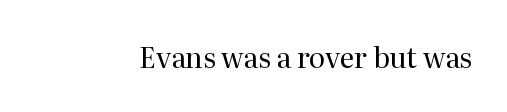
{"serif": "yes", "italic": "no", "bold": "no", "weight": "regular", "width": "normal", "stroke_contrast": "medium", "x_height": "medium", "monospaced": "no", "underline": "no", "letter_spacing": "normal", "letter_spacing_em": 0.0, "glyph_px": 28}
